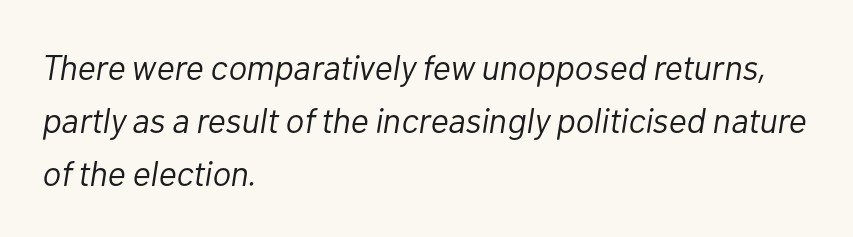
{"italic": "yes", "lean": "right", "slant_degrees": 10, "bold": "no", "weight": "light", "width": "normal", "stroke_contrast": "low", "x_height": "medium", "monospaced": "no", "underline": "no", "align": "left", "line_spacing": "normal", "line_spacing_ratio": 1.51, "letter_spacing": "normal", "letter_spacing_em": 0.0, "glyph_px": 35}
